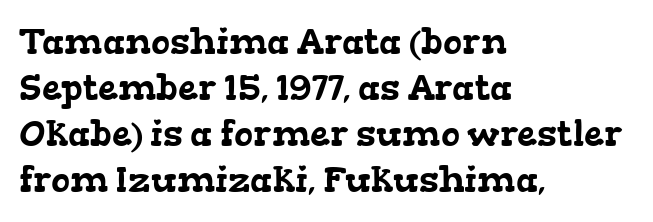
The letters advance in unequal steps, a hallmark of proportional type. The ragged edge is on the right, which tells us the setting is flush left. Does the leading feel generous? No, just average. The string is rendered with underlining switched off. Nothing unusual about the tracking: characters are spaced as the font intends.
